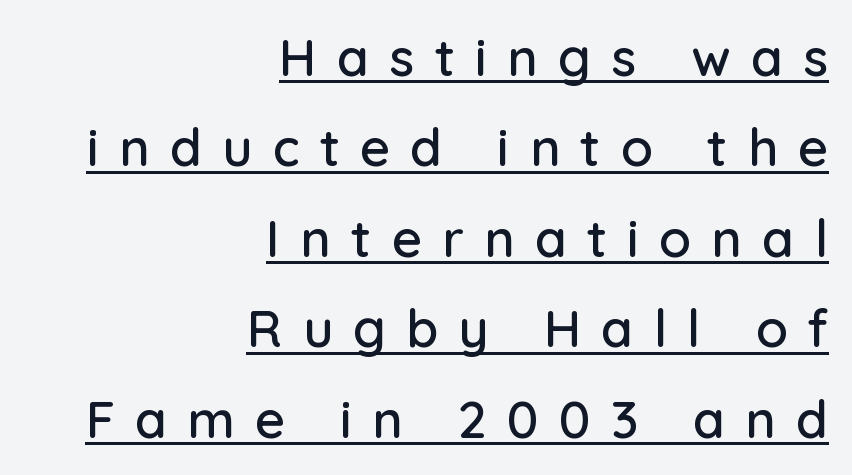
Q: Is the text italic (slanted)? A: No, it is upright.
Q: Is the typeface a serif or a sans-serif typeface? A: Sans-serif.
Q: Is the text underlined? A: Yes.
Q: How is the paragraph aligned? A: Right-aligned.
Q: Is the spacing between letters normal or unusually wide? A: Unusually wide.
Q: Width (condensed, normal, or wide)? A: Normal.
Q: Stroke contrast? A: Low.
Q: x-height? A: Medium.
Q: Monospaced? A: No.
